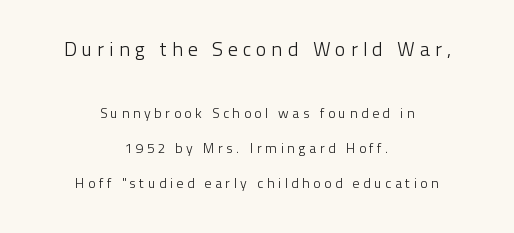
Q: Is the text bold? A: No.
Q: Is the text italic (slanted)? A: No, it is upright.
Q: Is the text underlined? A: No.
Q: How is the paragraph aligned? A: Centered.
Q: Is the spacing between letters normal or unusually wide? A: Unusually wide.
Q: Is the spacing between lines tight, normal or loose? A: Loose.
Q: Which block of text is set in a larger size, the first (top) or the second (bottom)? A: The first (top) one.
